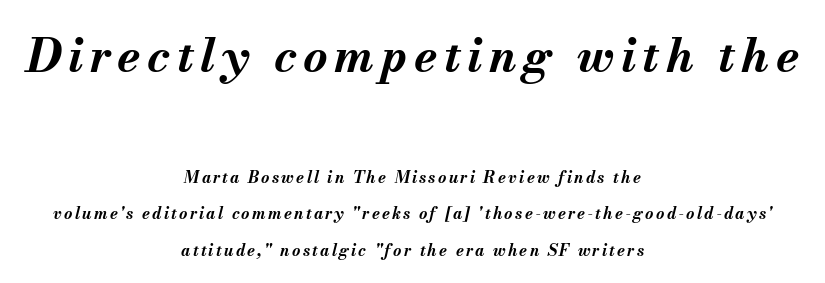
{"italic": "yes", "lean": "right", "slant_degrees": 13, "bold": "yes", "weight": "bold", "width": "normal", "stroke_contrast": "medium", "x_height": "small", "monospaced": "no", "underline": "no", "align": "center", "line_spacing": "loose", "line_spacing_ratio": 2.3, "larger_block": "first", "size_ratio": 2.94, "glyph_px": 47}
